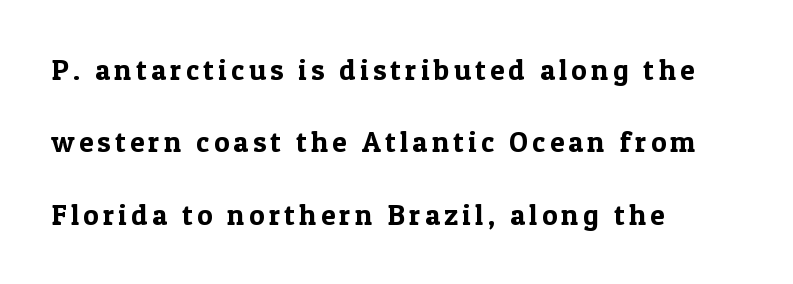
Q: Is the text italic (slanted)? A: No, it is upright.
Q: Is the typeface a serif or a sans-serif typeface? A: Serif.
Q: Is the text underlined? A: No.
Q: How is the paragraph aligned? A: Left-aligned.
Q: Is the spacing between lines tight, normal or loose? A: Loose.
Q: Width (condensed, normal, or wide)? A: Normal.
Q: x-height? A: Medium.
Q: Monospaced? A: No.
